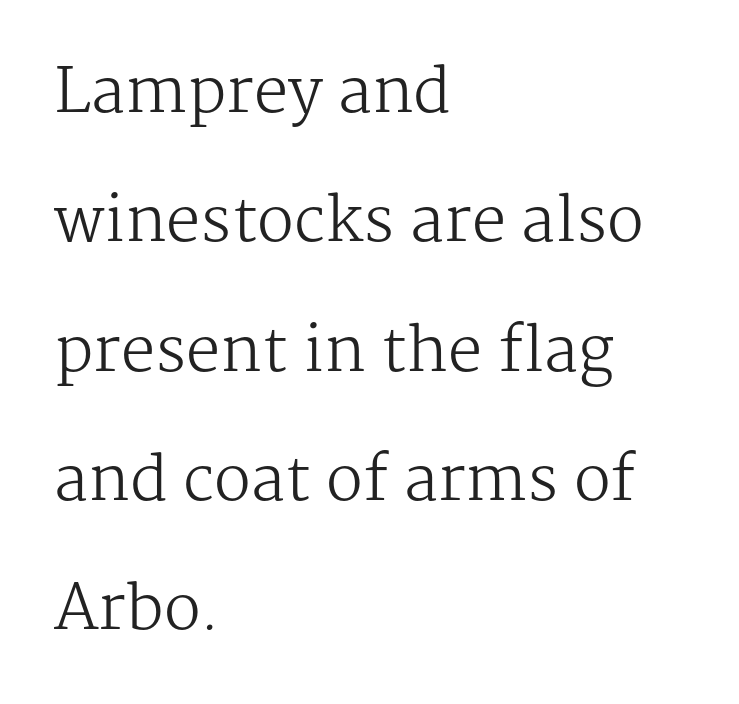
Q: Is the text bold? A: No.
Q: Is the text italic (slanted)? A: No, it is upright.
Q: Is the typeface a serif or a sans-serif typeface? A: Serif.
Q: Is the text underlined? A: No.
Q: How is the paragraph aligned? A: Left-aligned.
Q: Is the spacing between letters normal or unusually wide? A: Normal.
Q: Is the spacing between lines tight, normal or loose? A: Loose.
Q: Width (condensed, normal, or wide)? A: Normal.
Q: Stroke contrast? A: Medium.
Q: x-height? A: Medium.
Q: Monospaced? A: No.
